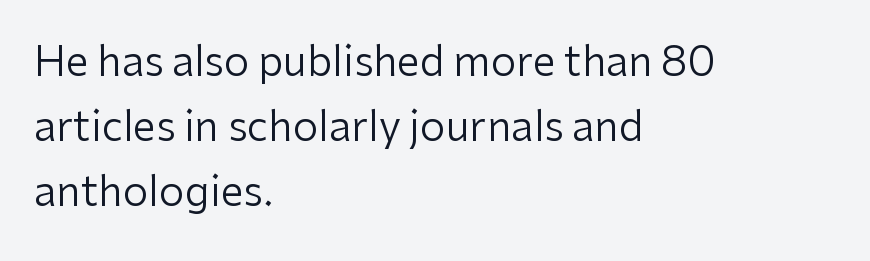
This sample uses an upright cut, with every glyph sitting square on the baseline. This sample uses plain, unmodified letter spacing. Each letter keeps its own natural width here, so spacing adapts to shape. The face used here is a sans, in the tradition of grotesques and geometrics.
